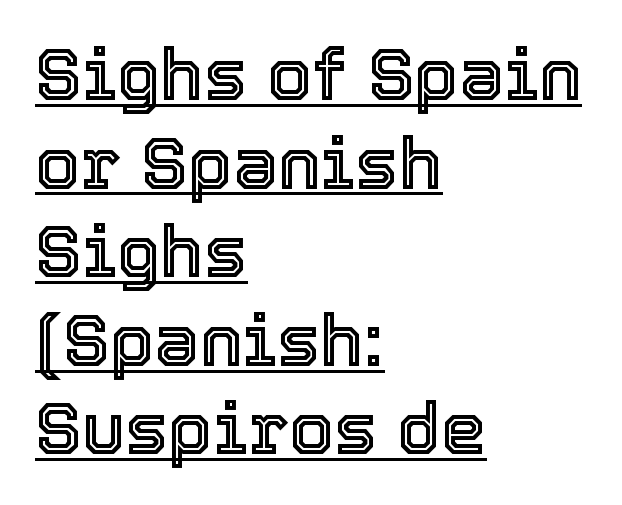
{"italic": "no", "width": "normal", "x_height": "medium", "monospaced": "no", "underline": "yes", "align": "left", "line_spacing_ratio": 1.23, "letter_spacing": "normal", "letter_spacing_em": 0.0, "glyph_px": 72}
